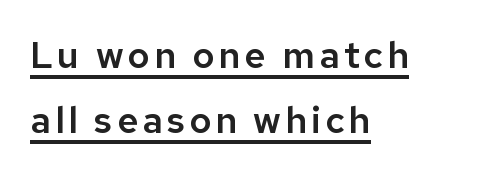
Q: Is the text italic (slanted)? A: No, it is upright.
Q: Is the typeface a serif or a sans-serif typeface? A: Sans-serif.
Q: Is the text underlined? A: Yes.
Q: How is the paragraph aligned? A: Left-aligned.
Q: Width (condensed, normal, or wide)? A: Normal.
Q: Stroke contrast? A: Low.
Q: x-height? A: Medium.
Q: Monospaced? A: No.
